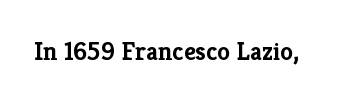
The image shows 26 px bold type, upright; set normal letter spacing, not underlined.
